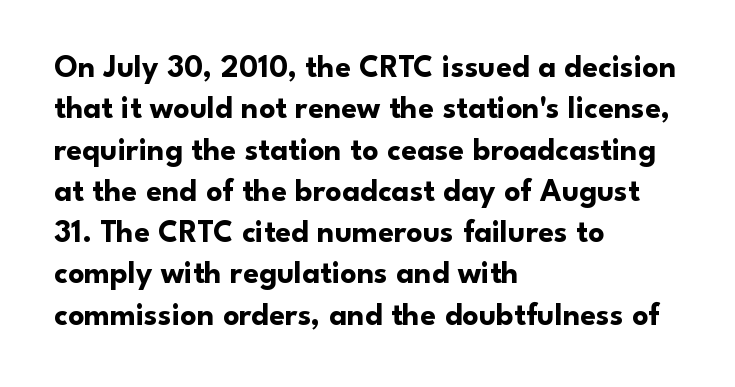
Q: Is the text bold? A: Yes.
Q: Is the text italic (slanted)? A: No, it is upright.
Q: Is the typeface a serif or a sans-serif typeface? A: Sans-serif.
Q: Is the text underlined? A: No.
Q: How is the paragraph aligned? A: Left-aligned.
Q: Is the spacing between letters normal or unusually wide? A: Normal.
Q: Is the spacing between lines tight, normal or loose? A: Normal.
Q: Width (condensed, normal, or wide)? A: Normal.
Q: Stroke contrast? A: Low.
Q: x-height? A: Small.
Q: Monospaced? A: No.
